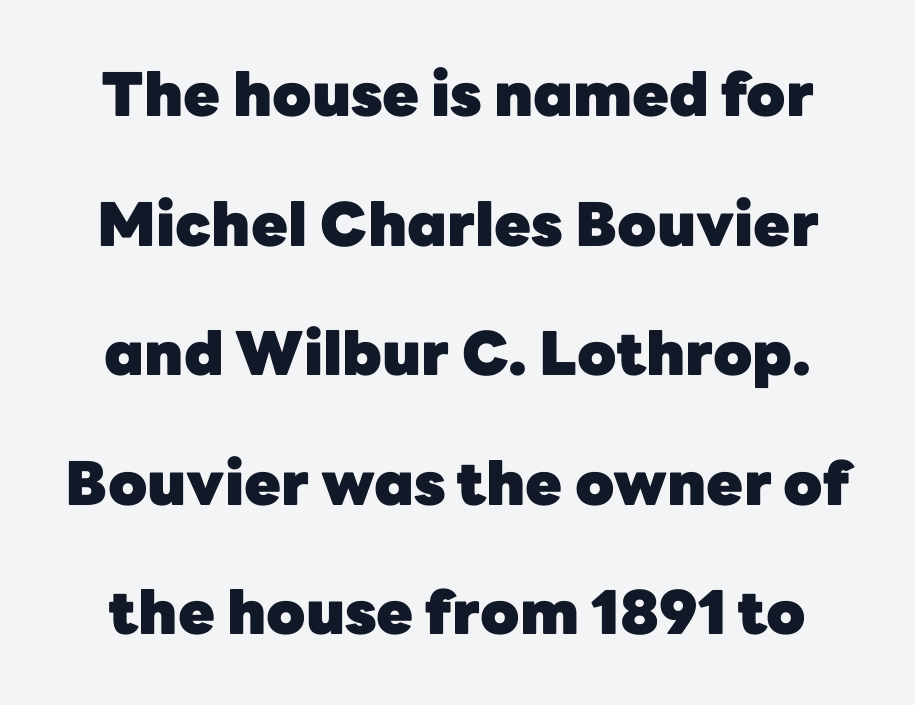
{"serif": "no", "italic": "no", "bold": "yes", "weight": "heavy", "width": "normal", "stroke_contrast": "low", "x_height": "medium", "monospaced": "no", "underline": "no", "line_spacing": "loose", "line_spacing_ratio": 2.16, "letter_spacing": "normal", "letter_spacing_em": 0.0, "glyph_px": 60}
